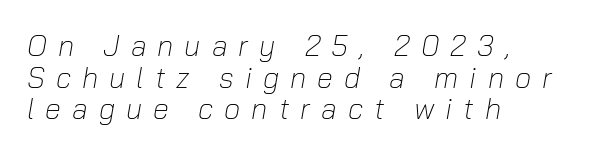
{"italic": "yes", "lean": "right", "slant_degrees": 10, "bold": "no", "weight": "light", "width": "normal", "stroke_contrast": "low", "x_height": "medium", "monospaced": "no", "underline": "no", "align": "left", "line_spacing": "tight", "line_spacing_ratio": 1.09, "letter_spacing": "wide", "letter_spacing_em": 0.38, "glyph_px": 29}
